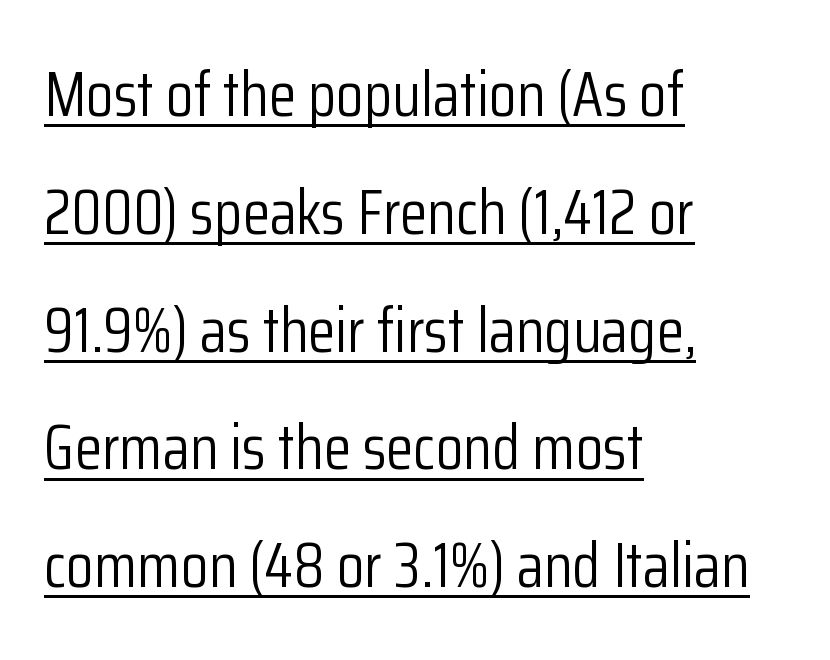
Q: Is the text bold? A: No.
Q: Is the text italic (slanted)? A: No, it is upright.
Q: Is the typeface a serif or a sans-serif typeface? A: Sans-serif.
Q: Is the text underlined? A: Yes.
Q: How is the paragraph aligned? A: Left-aligned.
Q: Is the spacing between letters normal or unusually wide? A: Normal.
Q: Width (condensed, normal, or wide)? A: Condensed.
Q: Stroke contrast? A: Low.
Q: x-height? A: Medium.
Q: Monospaced? A: No.
